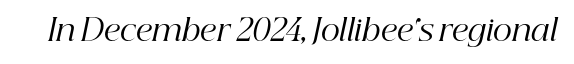
The image shows 30 px regular-weight serif type, italic (leaning right); set normal letter spacing, not underlined; high stroke contrast and a medium x-height.
